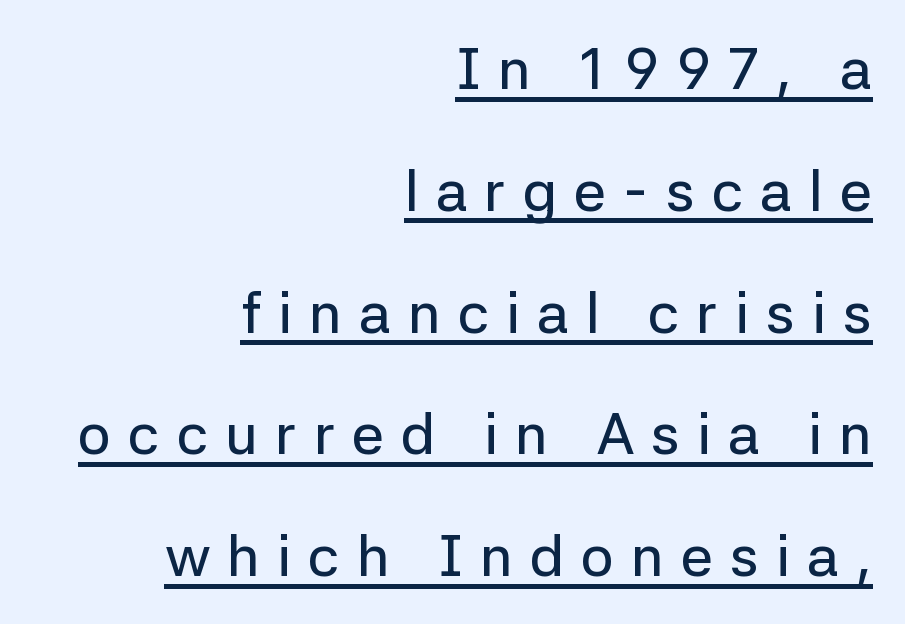
{"serif": "no", "italic": "no", "width": "normal", "stroke_contrast": "low", "x_height": "medium", "monospaced": "no", "underline": "yes", "align": "right", "line_spacing": "loose", "line_spacing_ratio": 2.1, "letter_spacing": "wide", "letter_spacing_em": 0.29, "glyph_px": 58}
